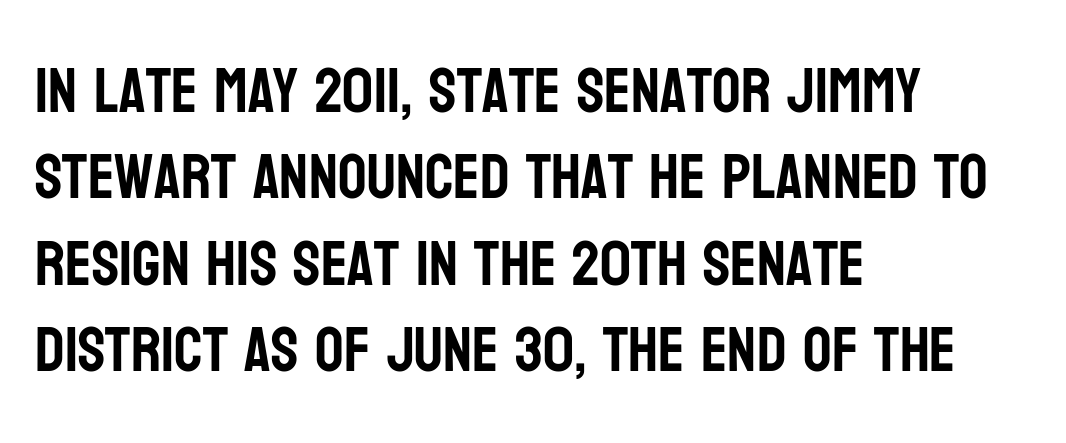
The image shows 63 px condensed sans-serif type, upright; set left-aligned, normal line spacing (1.37x), normal letter spacing, not underlined; low stroke contrast and a large x-height.
